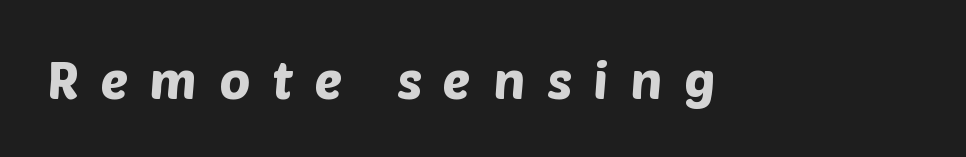
{"serif": "no", "width": "normal", "stroke_contrast": "low", "x_height": "large", "monospaced": "no", "underline": "no", "letter_spacing": "wide", "letter_spacing_em": 0.42, "glyph_px": 52}
